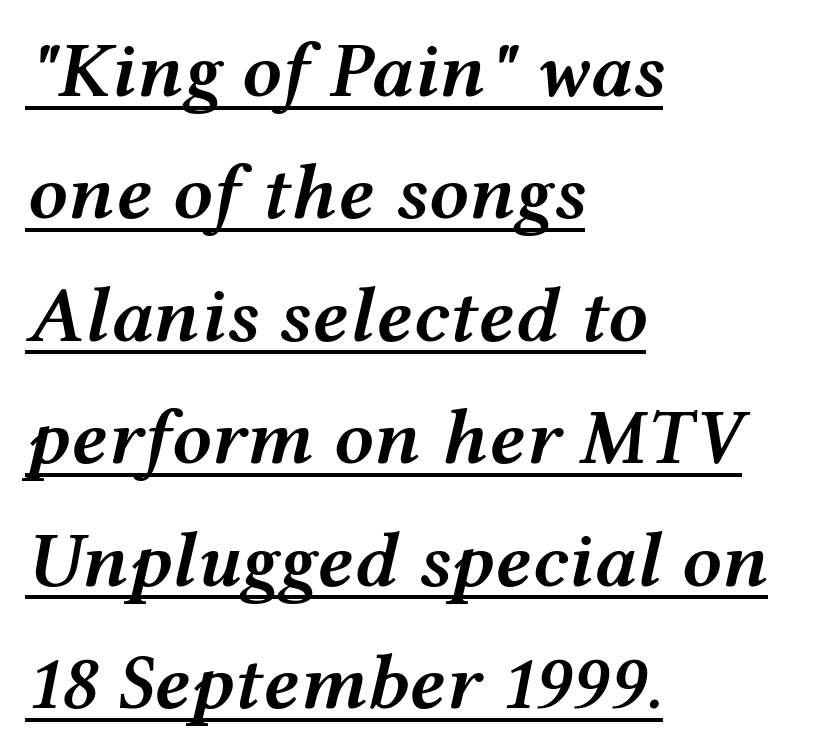
In terms of weight, the rendering is demibold, just under bold. When letters slant like this, we call the style italic. Is this a fixed-width face? No — the glyphs have proportional, varying widths. A baseline rule has been typeset under these characters.
